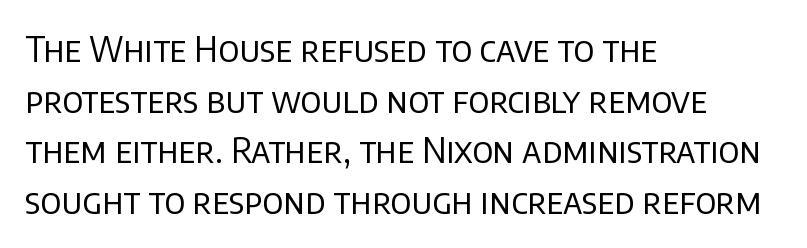
{"serif": "no", "italic": "no", "bold": "no", "weight": "regular", "width": "normal", "stroke_contrast": "low", "x_height": "large", "monospaced": "no", "underline": "no", "align": "left", "line_spacing": "normal", "line_spacing_ratio": 1.45, "letter_spacing": "normal", "letter_spacing_em": 0.0, "glyph_px": 35}
